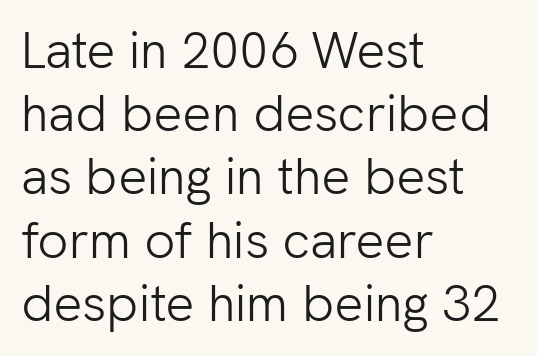
Q: Is the text bold? A: No.
Q: Is the text italic (slanted)? A: No, it is upright.
Q: Is the typeface a serif or a sans-serif typeface? A: Sans-serif.
Q: Is the text underlined? A: No.
Q: How is the paragraph aligned? A: Left-aligned.
Q: Is the spacing between letters normal or unusually wide? A: Normal.
Q: Width (condensed, normal, or wide)? A: Normal.
Q: Stroke contrast? A: Low.
Q: x-height? A: Medium.
Q: Monospaced? A: No.
